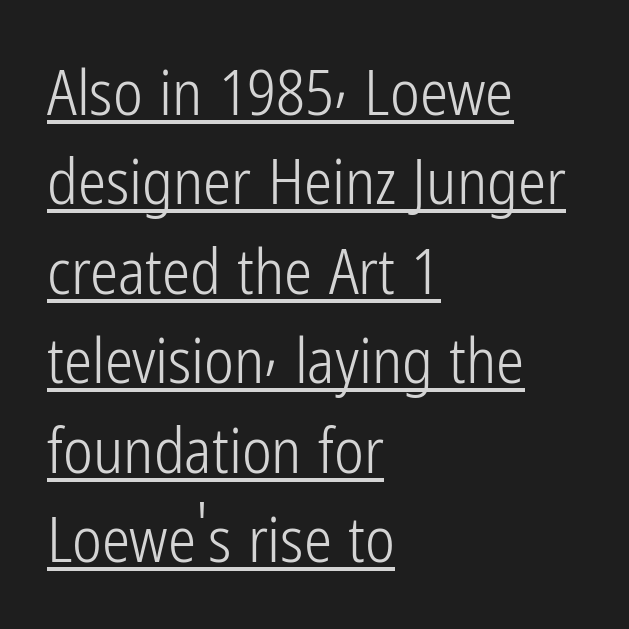
The image shows 63 px light, condensed sans-serif type, upright; set left-aligned, normal line spacing (1.42x), normal letter spacing, underlined; low stroke contrast and a medium x-height.
